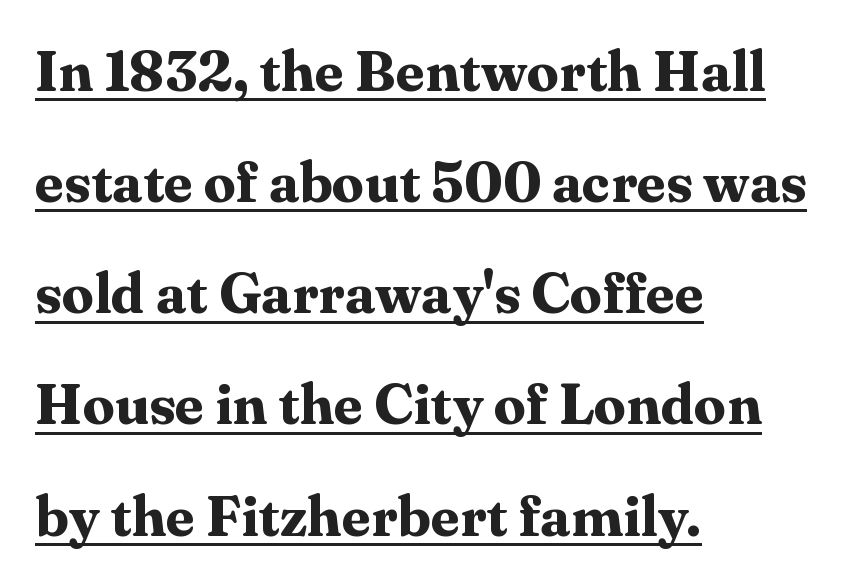
{"serif": "yes", "italic": "no", "bold": "yes", "weight": "bold", "width": "normal", "stroke_contrast": "medium", "x_height": "medium", "monospaced": "no", "underline": "yes", "align": "left", "line_spacing": "loose", "line_spacing_ratio": 1.95, "letter_spacing": "normal", "letter_spacing_em": 0.0, "glyph_px": 57}
